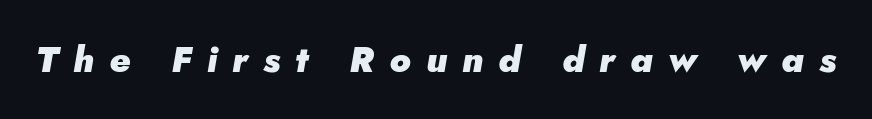
Q: Is the text bold? A: Yes.
Q: Is the text italic (slanted)? A: Yes, it leans right by about 5 degrees.
Q: Is the text underlined? A: No.
Q: Is the spacing between letters normal or unusually wide? A: Unusually wide.
Q: Width (condensed, normal, or wide)? A: Normal.
Q: Stroke contrast? A: Low.
Q: x-height? A: Small.
Q: Monospaced? A: No.
